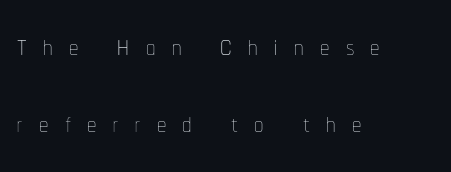
Q: Is the text bold? A: No.
Q: Is the text italic (slanted)? A: No, it is upright.
Q: Is the text underlined? A: No.
Q: How is the paragraph aligned? A: Left-aligned.
Q: Is the spacing between letters normal or unusually wide? A: Unusually wide.
Q: Is the spacing between lines tight, normal or loose? A: Loose.
Q: Width (condensed, normal, or wide)? A: Condensed.
Q: Stroke contrast? A: Low.
Q: x-height? A: Medium.
Q: Monospaced? A: No.
